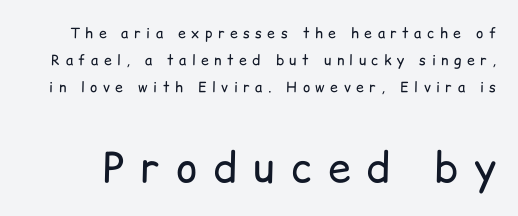
{"serif": "no", "italic": "no", "bold": "no", "weight": "regular", "width": "normal", "stroke_contrast": "low", "x_height": "medium", "monospaced": "no", "underline": "no", "line_spacing": "loose", "line_spacing_ratio": 1.93, "letter_spacing": "wide", "letter_spacing_em": 0.39, "larger_block": "second", "size_ratio": 2.93, "glyph_px": 41}
